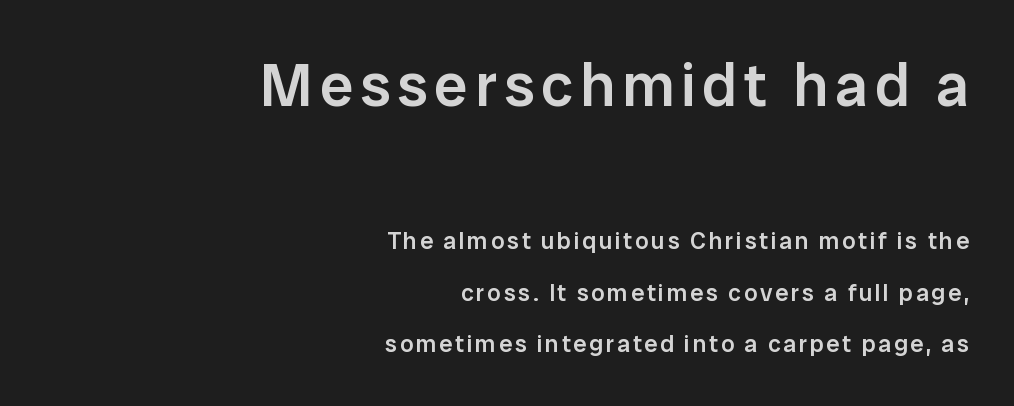
{"serif": "no", "italic": "no", "bold": "semi", "weight": "semibold", "width": "normal", "stroke_contrast": "low", "x_height": "medium", "monospaced": "no", "underline": "no", "align": "right", "line_spacing": "loose", "line_spacing_ratio": 2.15, "larger_block": "first", "size_ratio": 2.54, "glyph_px": 61}
